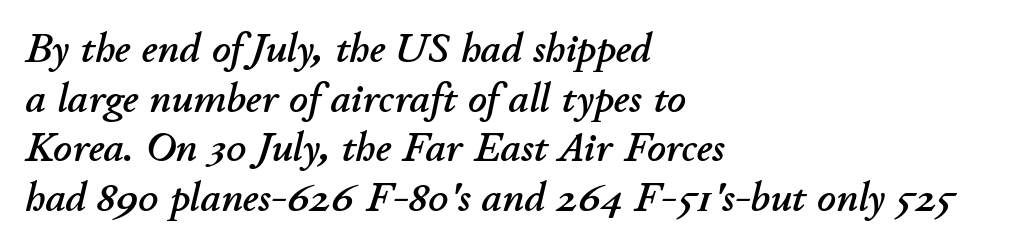
The image shows 41 px text type, italic (leaning right); set left-aligned, line spacing 1.21x, normal letter spacing, not underlined; low stroke contrast and a small x-height.
